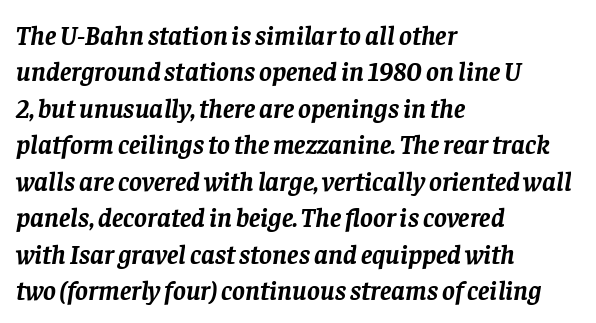
Q: Is the text bold? A: Yes.
Q: Is the text italic (slanted)? A: Yes, it leans right by about 8 degrees.
Q: Is the text underlined? A: No.
Q: How is the paragraph aligned? A: Left-aligned.
Q: Is the spacing between letters normal or unusually wide? A: Normal.
Q: Is the spacing between lines tight, normal or loose? A: Normal.
